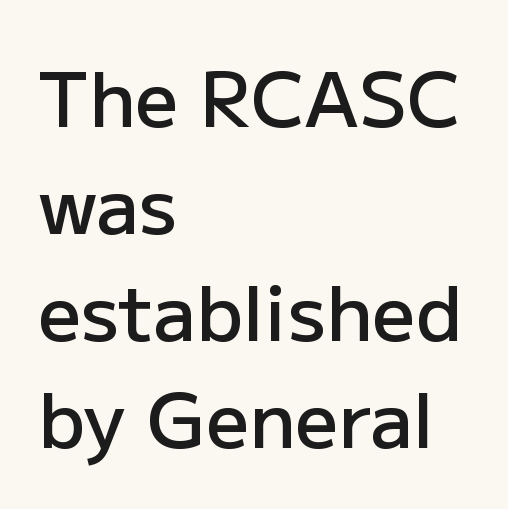
Q: Is the text bold? A: Semi-bold.
Q: Is the text italic (slanted)? A: No, it is upright.
Q: Is the typeface a serif or a sans-serif typeface? A: Sans-serif.
Q: Is the text underlined? A: No.
Q: How is the paragraph aligned? A: Left-aligned.
Q: Is the spacing between letters normal or unusually wide? A: Normal.
Q: Is the spacing between lines tight, normal or loose? A: Normal.
Q: Width (condensed, normal, or wide)? A: Normal.
Q: Stroke contrast? A: Low.
Q: x-height? A: Medium.
Q: Monospaced? A: No.
